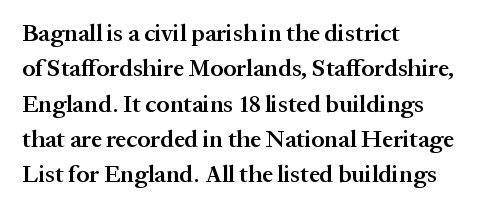
A fair bit of extra ink — the face is semibold, not bold. A roman cut, with each character standing at attention. The ragged edge is on the right, which tells us the setting is flush left. Leading: standard. The area under the type is left untouched.
